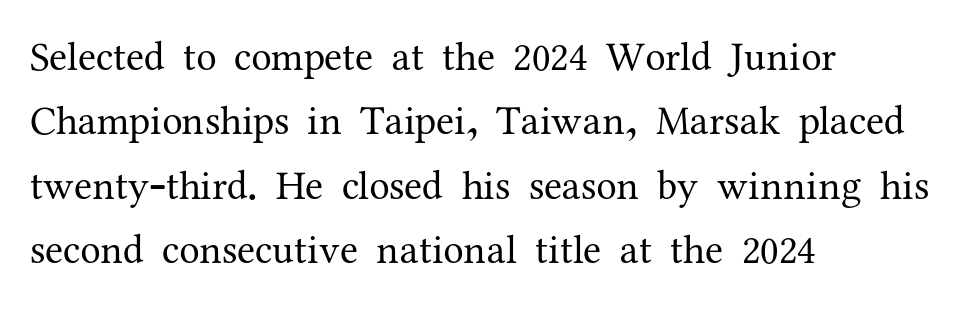
The image shows 41 px regular-weight serif type, upright; set left-aligned, normal line spacing (1.57x), normal letter spacing, not underlined; medium stroke contrast and a medium x-height.
